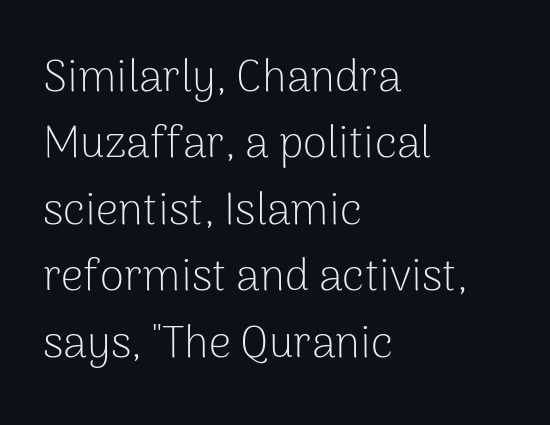
The image shows 44 px light sans-serif type, upright; set left-aligned, normal line spacing (1.51x), normal letter spacing, not underlined; low stroke contrast and a medium x-height.
